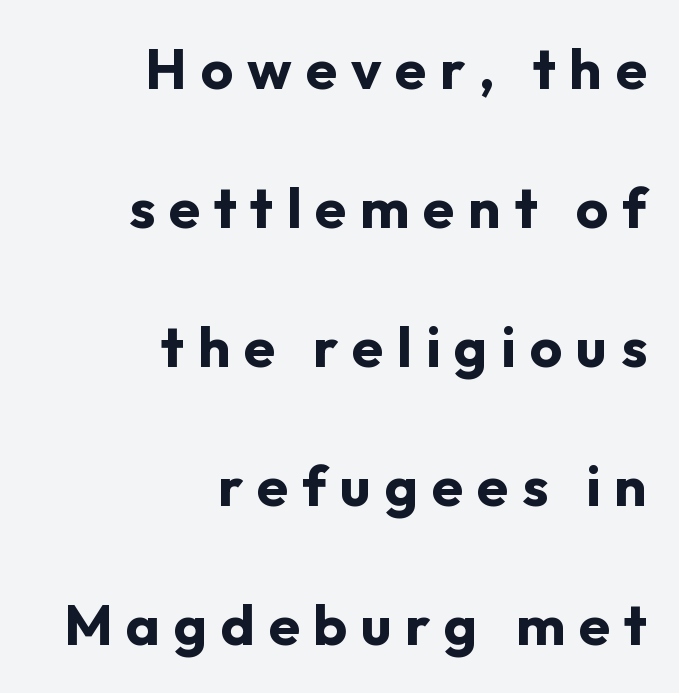
The image shows 57 px bold sans-serif type, upright; set right-aligned, loose line spacing (2.44x), unusually wide letter spacing (+0.24 em), not underlined; low stroke contrast and a medium x-height.
